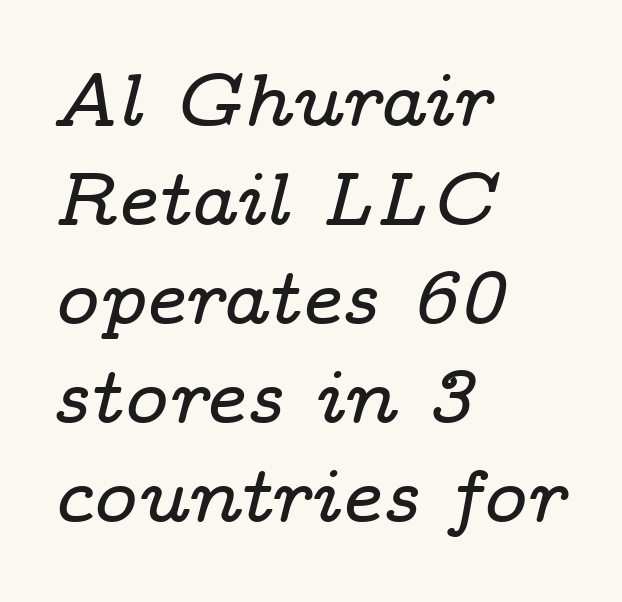
The image shows 75 px wide serif type, italic (leaning right); set left-aligned, normal line spacing (1.32x), normal letter spacing, not underlined; low stroke contrast and a medium x-height.
